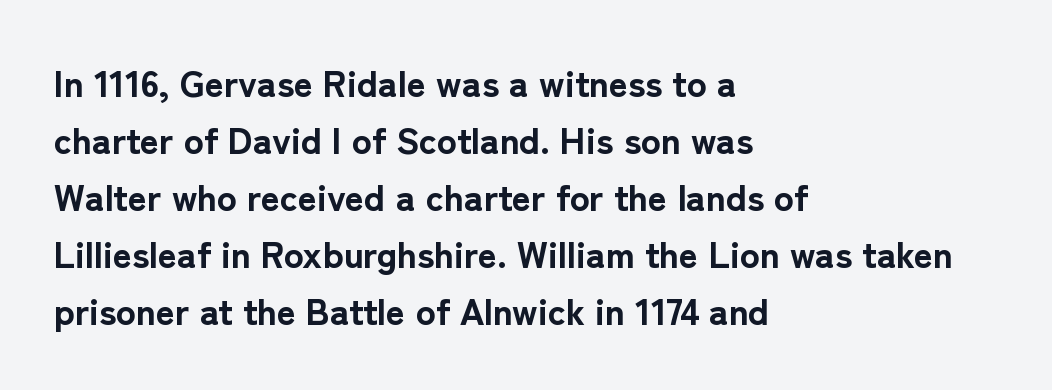
{"serif": "no", "italic": "no", "bold": "yes", "weight": "bold", "width": "normal", "stroke_contrast": "low", "x_height": "medium", "monospaced": "no", "underline": "no", "align": "left", "line_spacing": "normal", "line_spacing_ratio": 1.54, "letter_spacing": "normal", "letter_spacing_em": 0.0, "glyph_px": 37}
